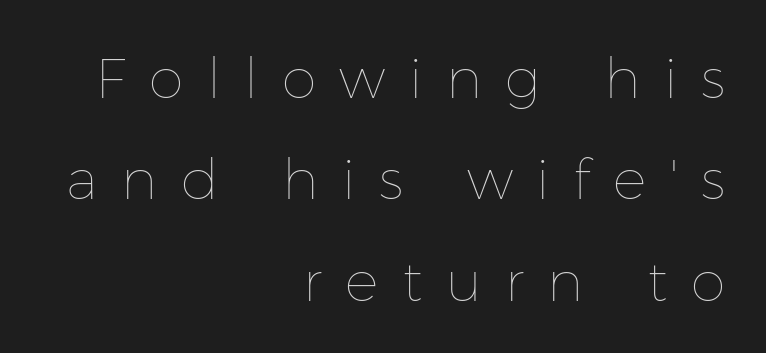
The image shows 56 px thin type, upright; set right-aligned, line spacing 1.81x, unusually wide letter spacing (+0.42 em), not underlined; low stroke contrast and a medium x-height.
